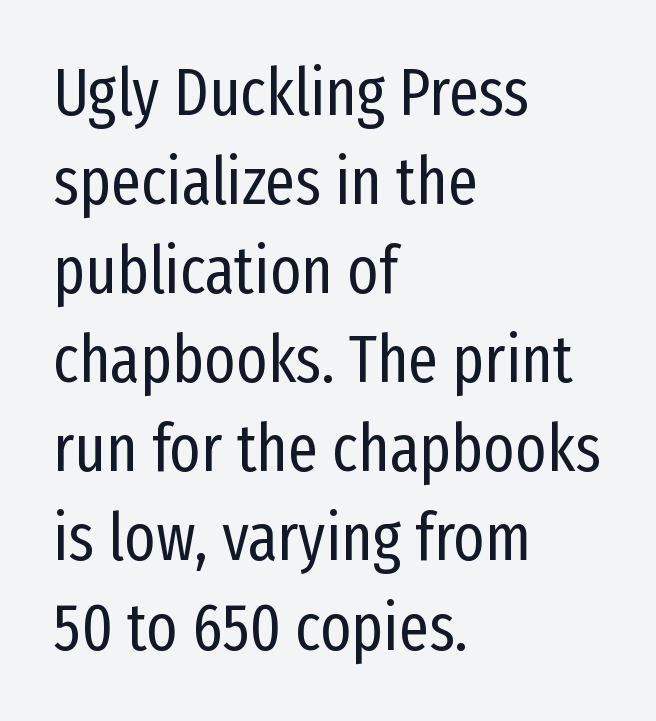
{"serif": "no", "italic": "no", "bold": "no", "weight": "regular", "width": "condensed", "stroke_contrast": "low", "x_height": "medium", "monospaced": "no", "underline": "no", "align": "left", "line_spacing": "normal", "line_spacing_ratio": 1.35, "letter_spacing": "normal", "letter_spacing_em": 0.0, "glyph_px": 66}
